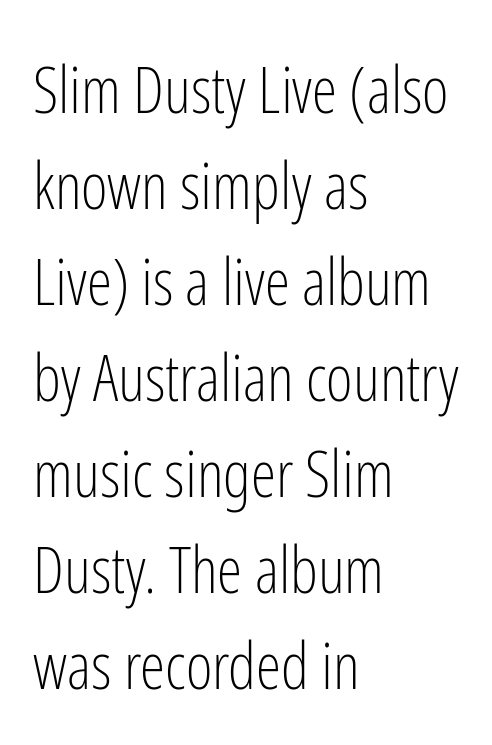
Q: Is the text bold? A: No.
Q: Is the text italic (slanted)? A: No, it is upright.
Q: Is the typeface a serif or a sans-serif typeface? A: Sans-serif.
Q: Is the text underlined? A: No.
Q: How is the paragraph aligned? A: Left-aligned.
Q: Is the spacing between letters normal or unusually wide? A: Normal.
Q: Is the spacing between lines tight, normal or loose? A: Normal.
Q: Width (condensed, normal, or wide)? A: Condensed.
Q: Stroke contrast? A: Low.
Q: x-height? A: Medium.
Q: Monospaced? A: No.
